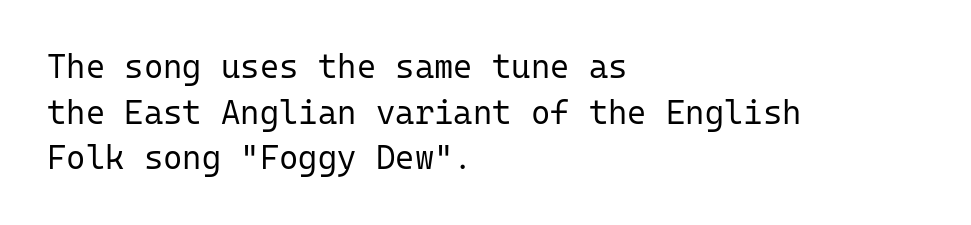
Q: Is the text bold? A: No.
Q: Is the text italic (slanted)? A: No, it is upright.
Q: Is the typeface a serif or a sans-serif typeface? A: Sans-serif.
Q: Is the text underlined? A: No.
Q: How is the paragraph aligned? A: Left-aligned.
Q: Is the spacing between letters normal or unusually wide? A: Normal.
Q: Is the spacing between lines tight, normal or loose? A: Normal.
Q: Width (condensed, normal, or wide)? A: Normal.
Q: Stroke contrast? A: Low.
Q: x-height? A: Medium.
Q: Monospaced? A: Yes.
